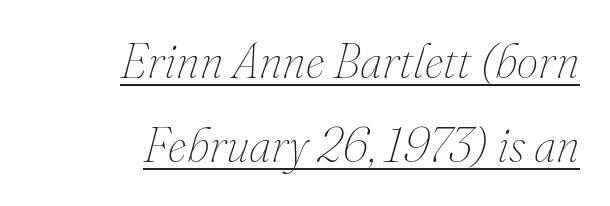
{"italic": "yes", "lean": "right", "slant_degrees": 16, "bold": "no", "weight": "thin", "width": "normal", "stroke_contrast": "medium", "x_height": "small", "monospaced": "no", "underline": "yes", "align": "right", "line_spacing_ratio": 1.75, "letter_spacing": "normal", "letter_spacing_em": 0.0, "glyph_px": 48}
